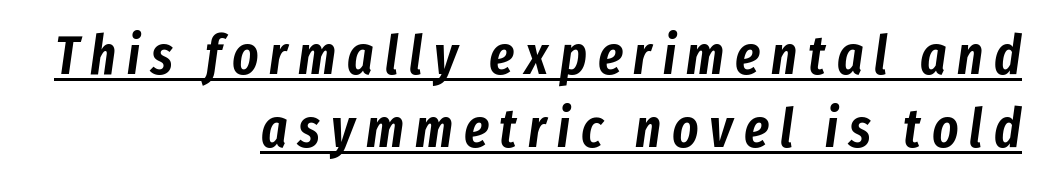
{"italic": "yes", "lean": "right", "slant_degrees": 8, "width": "condensed", "stroke_contrast": "low", "x_height": "medium", "monospaced": "no", "underline": "yes", "align": "right", "line_spacing": "normal", "line_spacing_ratio": 1.33, "letter_spacing": "wide", "letter_spacing_em": 0.2, "glyph_px": 55}
